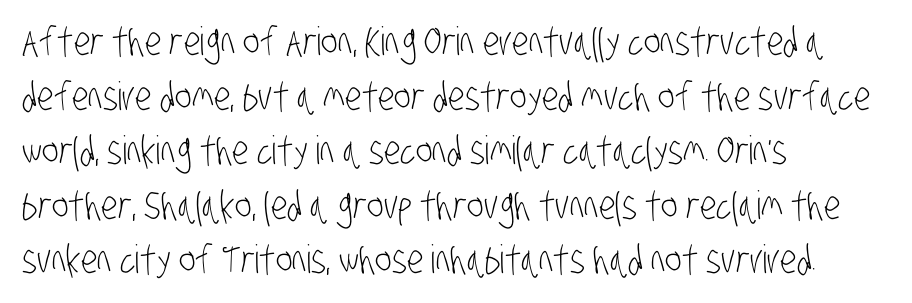
Q: Is the text bold? A: No.
Q: Is the typeface a serif or a sans-serif typeface? A: Sans-serif.
Q: Is the text underlined? A: No.
Q: How is the paragraph aligned? A: Left-aligned.
Q: Is the spacing between letters normal or unusually wide? A: Normal.
Q: Is the spacing between lines tight, normal or loose? A: Normal.
Q: Width (condensed, normal, or wide)? A: Condensed.
Q: Stroke contrast? A: Low.
Q: x-height? A: Large.
Q: Monospaced? A: No.
